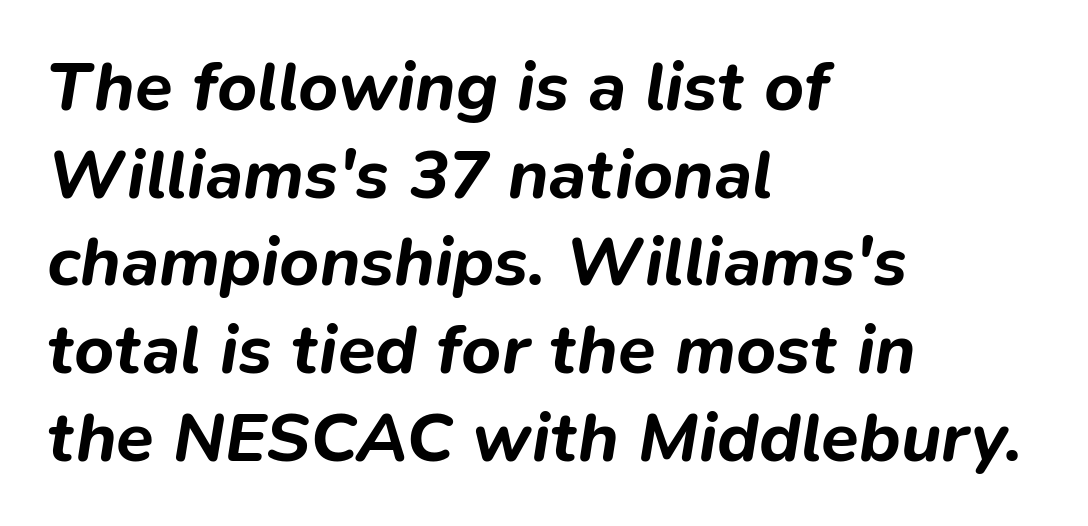
Q: Is the text bold? A: Yes.
Q: Is the text italic (slanted)? A: Yes, it leans right by about 9 degrees.
Q: Is the text underlined? A: No.
Q: How is the paragraph aligned? A: Left-aligned.
Q: Is the spacing between letters normal or unusually wide? A: Normal.
Q: Is the spacing between lines tight, normal or loose? A: Normal.
Q: Width (condensed, normal, or wide)? A: Normal.
Q: Stroke contrast? A: Low.
Q: x-height? A: Medium.
Q: Monospaced? A: No.
